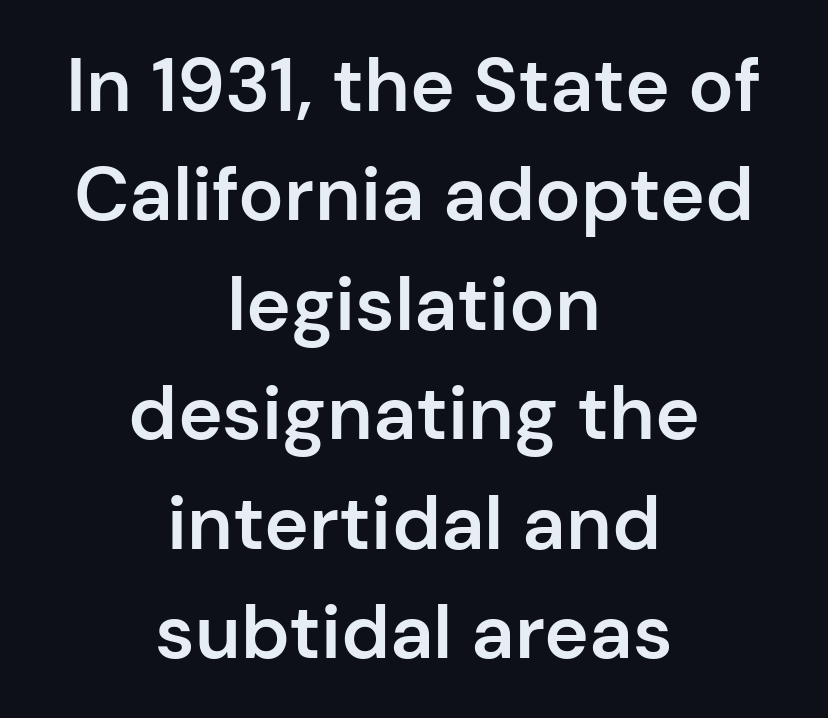
{"serif": "no", "italic": "no", "bold": "semi", "weight": "semibold", "width": "normal", "stroke_contrast": "low", "x_height": "medium", "monospaced": "no", "underline": "no", "align": "center", "line_spacing": "normal", "line_spacing_ratio": 1.44, "letter_spacing": "normal", "letter_spacing_em": 0.0, "glyph_px": 76}
